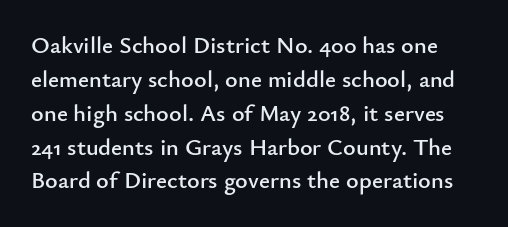
Q: Is the text italic (slanted)? A: No, it is upright.
Q: Is the text underlined? A: No.
Q: Is the spacing between letters normal or unusually wide? A: Normal.
Q: Is the spacing between lines tight, normal or loose? A: Normal.
